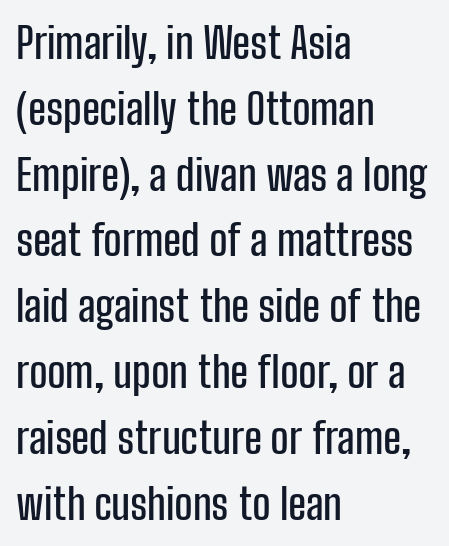
Do the characters align in a grid? No, the font is proportional. Every stem runs plumb, perpendicular to the baseline. This sample uses a sans-serif face. Compared with typical paragraphs, the rows here are spaced about the same.
